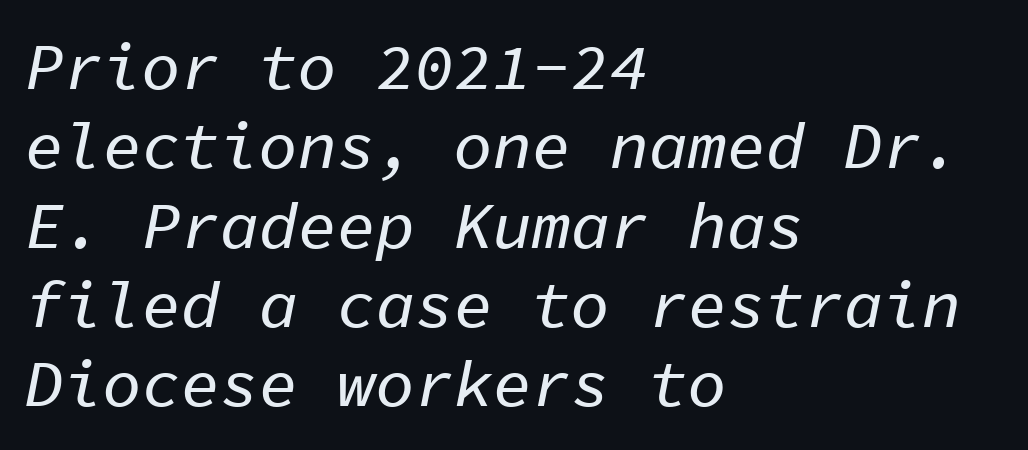
Nobody drew a line under any word here. Nothing unusual about the tracking: characters are spaced as the font intends. This sample has the even, mechanical cadence of fixed-width lettering. In terms of posture, this sample is oblique.
